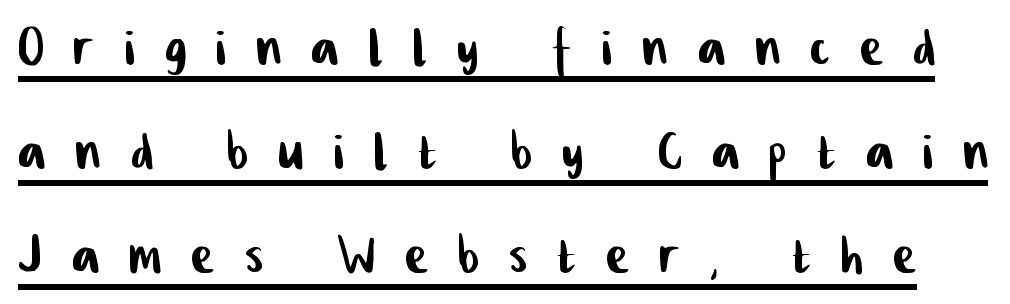
Q: Is the typeface a serif or a sans-serif typeface? A: Sans-serif.
Q: Is the text underlined? A: Yes.
Q: Is the spacing between letters normal or unusually wide? A: Unusually wide.
Q: Is the spacing between lines tight, normal or loose? A: Normal.
Q: Width (condensed, normal, or wide)? A: Condensed.
Q: Stroke contrast? A: Low.
Q: x-height? A: Medium.
Q: Monospaced? A: No.
